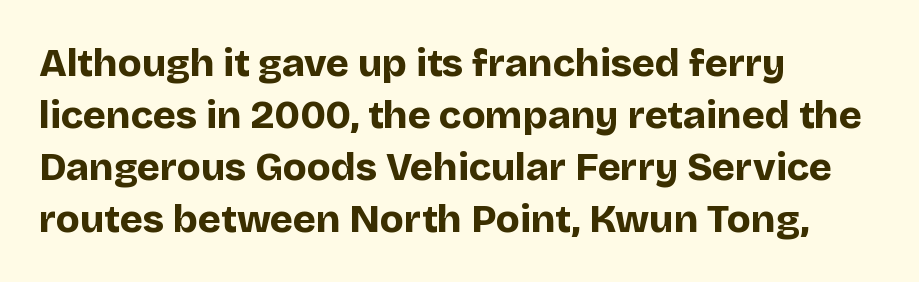
Interline gaps are of average width in this sample. Is the type bold? Yes — the strokes are clearly thick and heavy. Do the letters lean? They stand straight. No word sits above an underline. Here the designer chose a conventional face with non-uniform glyph widths. The text was rendered using a sans face with plain stroke endings.
